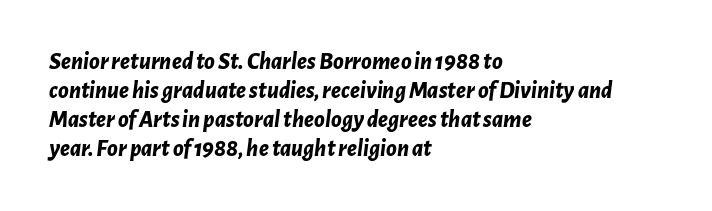
{"italic": "yes", "lean": "right", "slant_degrees": 7, "bold": "yes", "underline": "no", "align": "left", "line_spacing_ratio": 1.21, "letter_spacing": "normal", "letter_spacing_em": 0.0, "glyph_px": 24}
